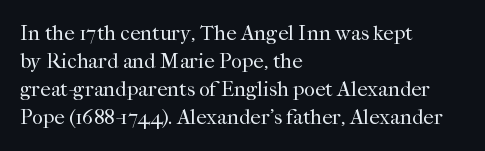
Visually the block forms a straight wall on the left and a jagged coastline on the right. Style check: upright. Bold? No — there's no thickening of the strokes. Notice how descenders clear the ascenders below comfortably — that's standard leading. Each word holds together tightly as a unit, with standard inter-letter gaps.
